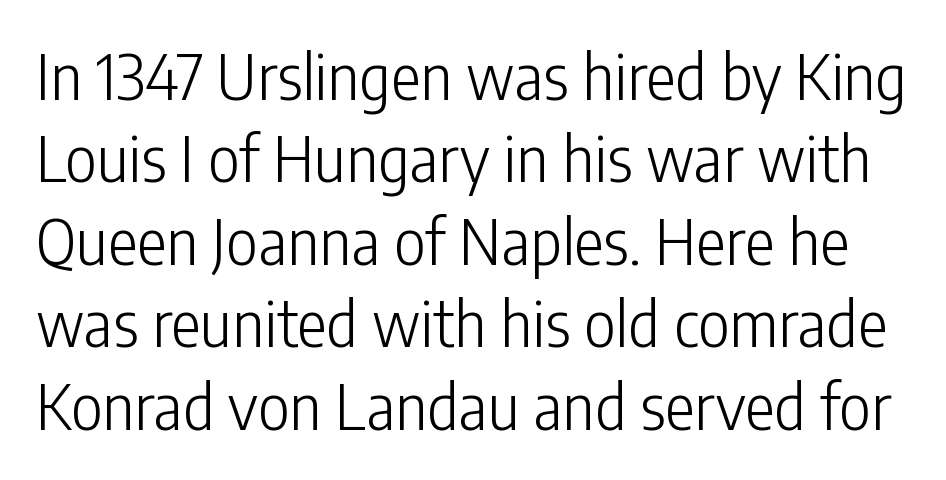
{"serif": "no", "italic": "no", "bold": "no", "weight": "light", "width": "condensed", "stroke_contrast": "low", "x_height": "medium", "monospaced": "no", "underline": "no", "line_spacing": "normal", "line_spacing_ratio": 1.33, "letter_spacing": "normal", "letter_spacing_em": 0.0, "glyph_px": 62}
